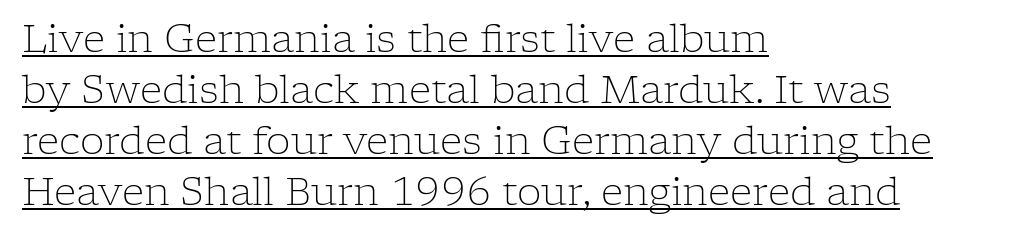
These lines keep a tight, regular rhythm from letter to letter. Do the characters align in a grid? No, the font is proportional. Looks like someone drew a line under every word here. The axis of the letterforms is exactly vertical. The rows are spaced the way most documents space them.
